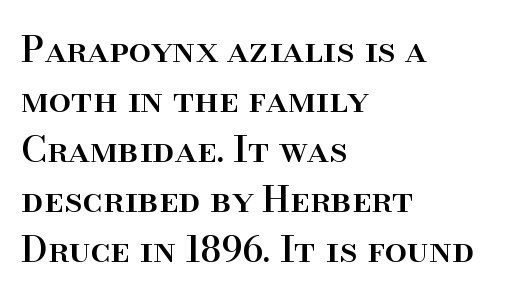
The ragged edge is on the right, which tells us the setting is flush left. The gap between lines stays unmarked. Think of a printed novel: that variable character pitch is what you see here. The passage shown stacks its lines at a standard gap. Nothing unusual about the tracking: characters are spaced as the font intends.
